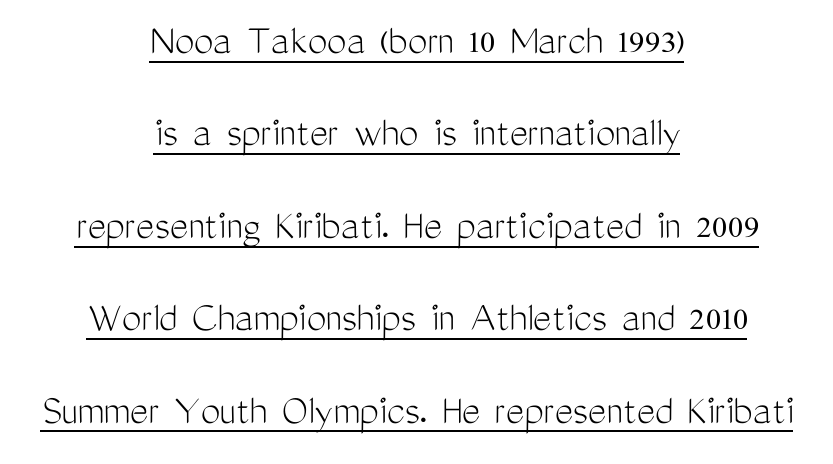
The image shows 44 px light, condensed sans-serif type, upright; set centered, loose line spacing (2.1x), normal letter spacing, underlined; medium stroke contrast and a medium x-height.
